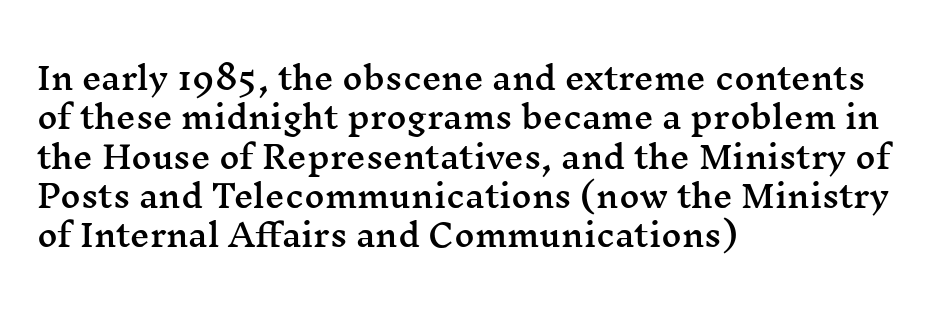
The image shows 31 px wide serif type, upright; set left-aligned, normal line spacing (1.27x), normal letter spacing, not underlined; medium stroke contrast and a medium x-height.
